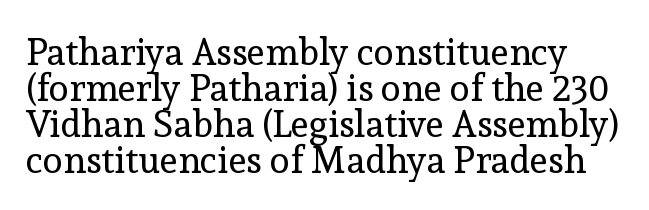
The image shows 37 px regular-weight serif type, upright; set tight line spacing (0.97x), normal letter spacing, not underlined; a medium x-height.
